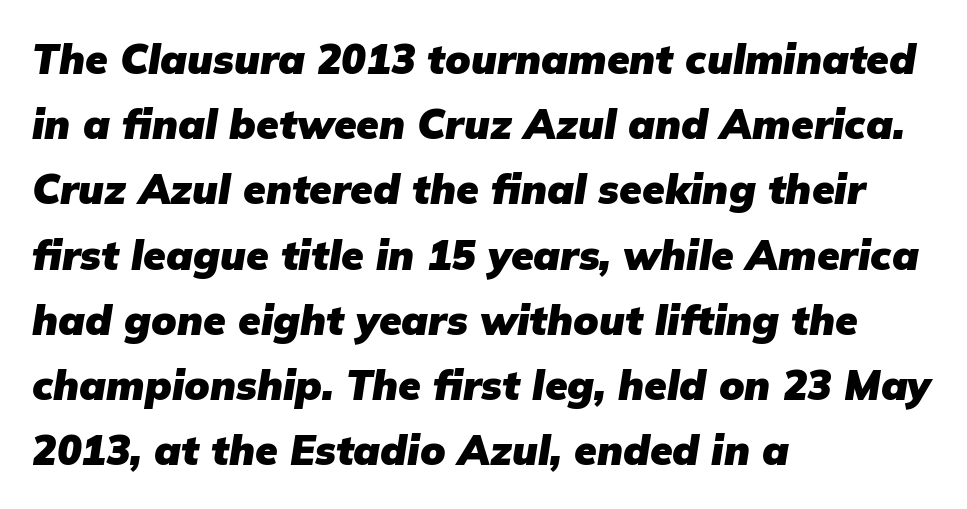
Q: Is the text bold? A: Yes.
Q: Is the text italic (slanted)? A: Yes, it leans right by about 9 degrees.
Q: Is the text underlined? A: No.
Q: How is the paragraph aligned? A: Left-aligned.
Q: Is the spacing between letters normal or unusually wide? A: Normal.
Q: Is the spacing between lines tight, normal or loose? A: Normal.
Q: Width (condensed, normal, or wide)? A: Normal.
Q: Stroke contrast? A: Low.
Q: x-height? A: Medium.
Q: Monospaced? A: No.
